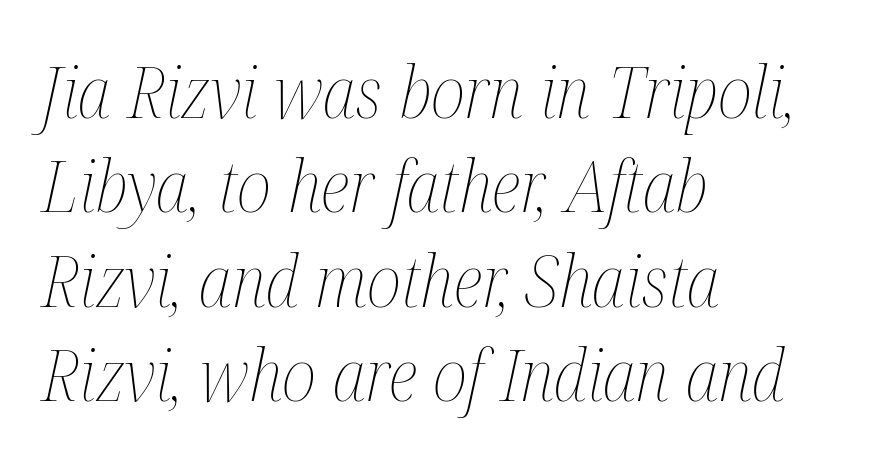
{"italic": "yes", "lean": "right", "slant_degrees": 12, "bold": "no", "weight": "thin", "width": "condensed", "stroke_contrast": "medium", "x_height": "medium", "monospaced": "no", "underline": "no", "align": "left", "line_spacing": "normal", "line_spacing_ratio": 1.31, "letter_spacing": "normal", "letter_spacing_em": 0.0, "glyph_px": 72}
